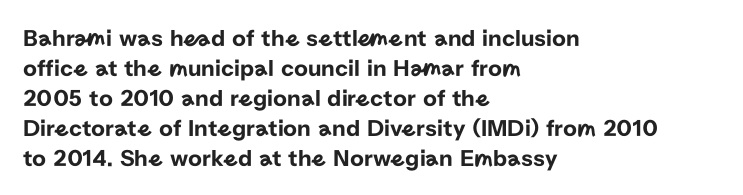
{"italic": "no", "underline": "no", "align": "left", "line_spacing": "normal", "line_spacing_ratio": 1.25, "letter_spacing": "normal", "letter_spacing_em": 0.0, "glyph_px": 24}
